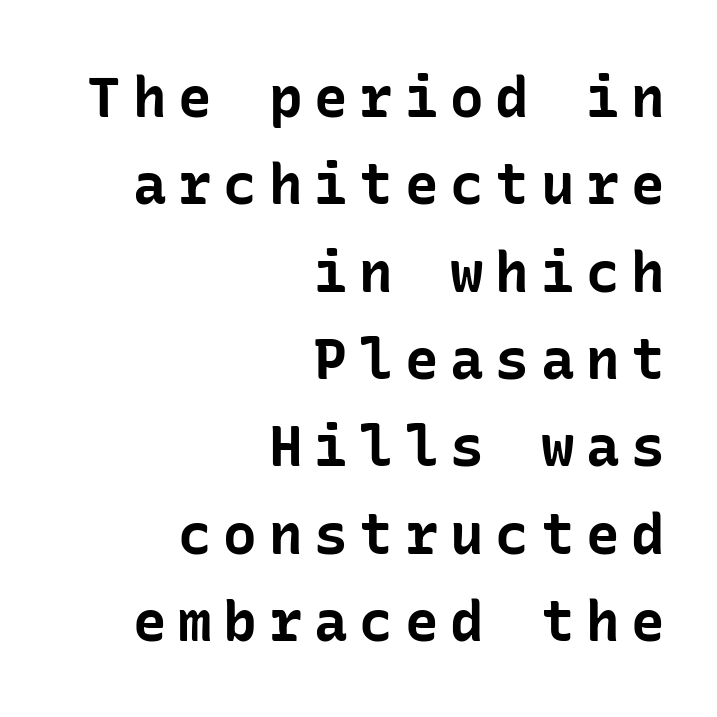
No feet cap the strokes, marking this as sans-serif type. In terms of letterspacing, this is a distinctly airy, spread setting. The strip under each line holds only bare page. Horizontal bands of white between lines are of average thickness.
